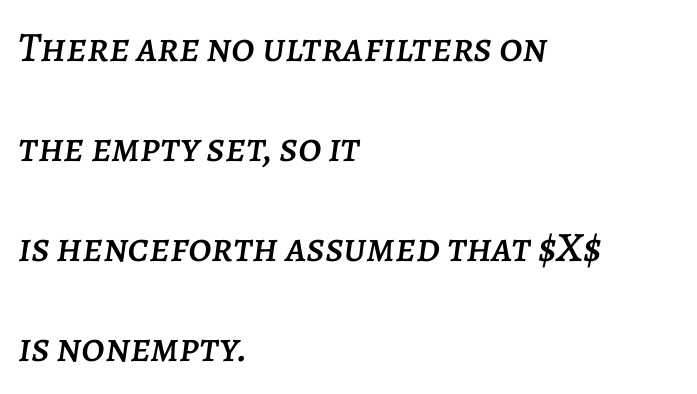
The image shows 42 px text type, italic (leaning right); set left-aligned, loose line spacing (2.38x), normal letter spacing, not underlined; low stroke contrast and a large x-height.
